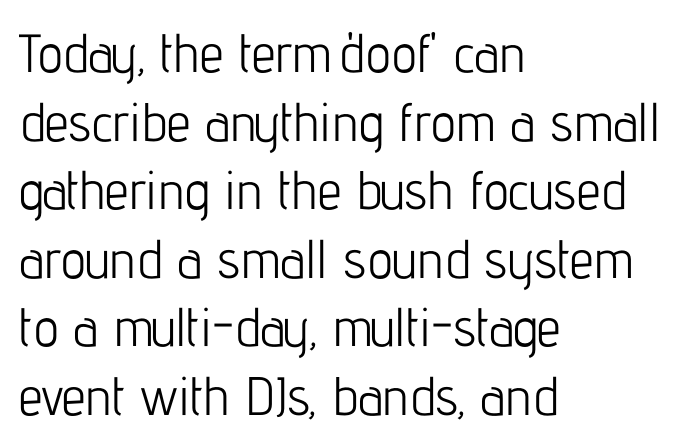
{"serif": "no", "italic": "no", "bold": "no", "weight": "light", "width": "condensed", "stroke_contrast": "low", "x_height": "medium", "monospaced": "no", "underline": "no", "align": "left", "line_spacing": "normal", "line_spacing_ratio": 1.27, "letter_spacing": "normal", "letter_spacing_em": 0.0, "glyph_px": 54}
